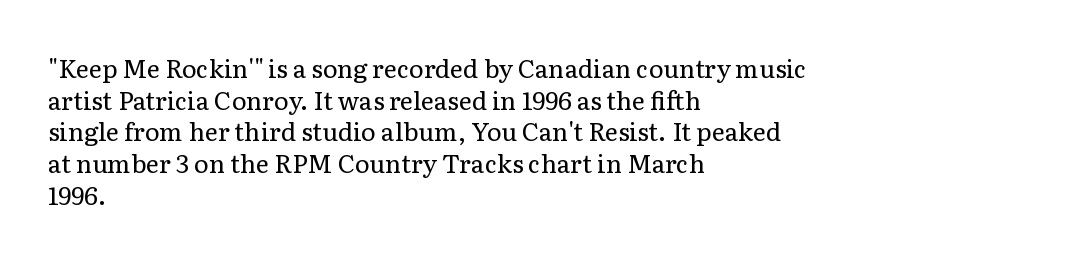
The characters are drawn with everyday or finer stroke widths. The string is rendered with underlining switched off. Leading matches the norm, producing a regular column. This sample uses plain, unmodified letter spacing.
